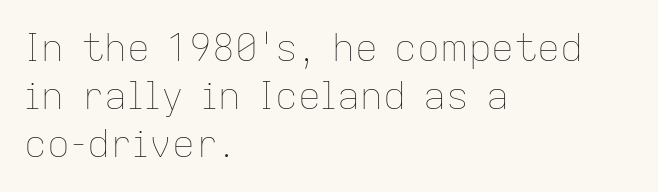
Q: Is the text bold? A: No.
Q: Is the text italic (slanted)? A: No, it is upright.
Q: Is the text underlined? A: No.
Q: How is the paragraph aligned? A: Left-aligned.
Q: Is the spacing between letters normal or unusually wide? A: Normal.
Q: Is the spacing between lines tight, normal or loose? A: Normal.
Q: Width (condensed, normal, or wide)? A: Normal.
Q: Stroke contrast? A: Low.
Q: x-height? A: Medium.
Q: Monospaced? A: No.
